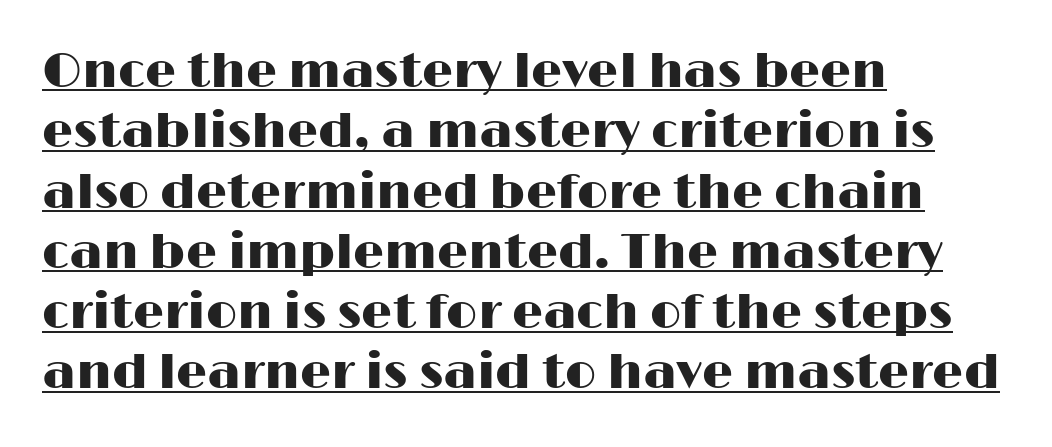
The image shows 49 px wide sans-serif type, upright; set left-aligned, line spacing 1.23x, normal letter spacing, underlined; high stroke contrast and a medium x-height.
